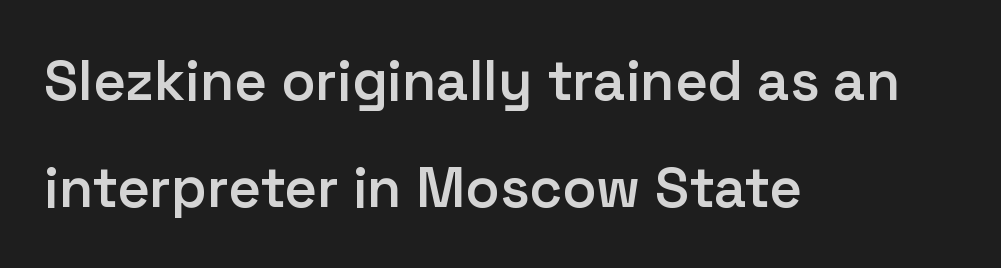
{"serif": "no", "italic": "no", "bold": "semi", "weight": "semibold", "width": "normal", "stroke_contrast": "low", "x_height": "medium", "monospaced": "no", "underline": "no", "align": "left", "line_spacing": "loose", "line_spacing_ratio": 1.91, "letter_spacing": "normal", "letter_spacing_em": 0.0, "glyph_px": 56}
